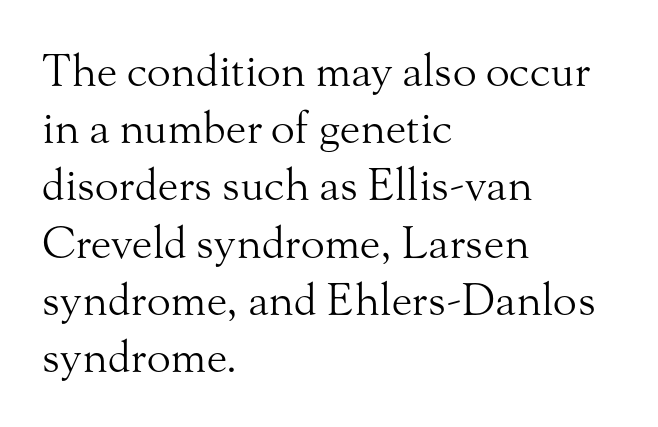
The image shows 44 px light serif type, upright; set left-aligned, normal line spacing (1.3x), normal letter spacing, not underlined; medium stroke contrast and a small x-height.
